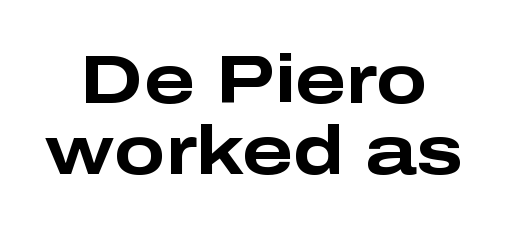
The image shows 68 px bold, wide sans-serif type, upright; set centered, tight line spacing (1.05x), normal letter spacing, not underlined; low stroke contrast and a medium x-height.
